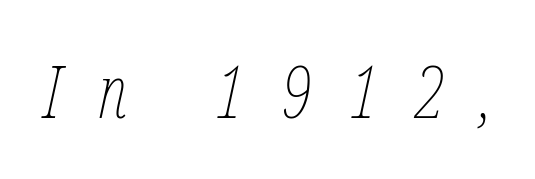
Q: Is the text bold? A: No.
Q: Is the text italic (slanted)? A: Yes, it leans right by about 12 degrees.
Q: Is the text underlined? A: No.
Q: Is the spacing between letters normal or unusually wide? A: Unusually wide.
Q: Width (condensed, normal, or wide)? A: Condensed.
Q: Stroke contrast? A: Low.
Q: x-height? A: Medium.
Q: Monospaced? A: No.
